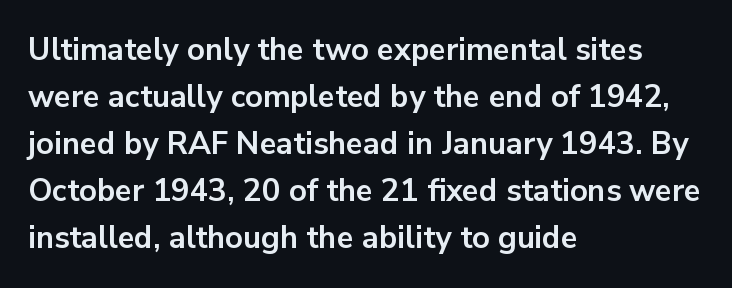
{"serif": "no", "italic": "no", "bold": "yes", "weight": "bold", "width": "normal", "stroke_contrast": "low", "x_height": "medium", "monospaced": "no", "underline": "no", "align": "left", "line_spacing": "normal", "line_spacing_ratio": 1.52, "letter_spacing": "normal", "letter_spacing_em": 0.0, "glyph_px": 31}
